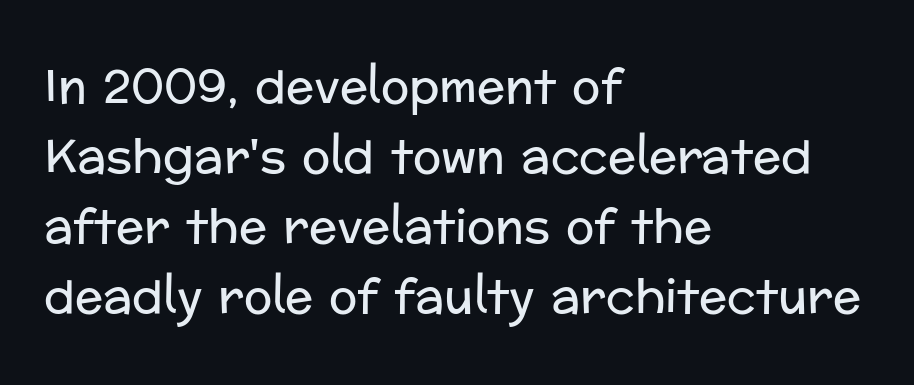
{"serif": "no", "italic": "no", "bold": "no", "weight": "regular", "width": "normal", "stroke_contrast": "low", "x_height": "medium", "monospaced": "no", "underline": "no", "align": "left", "line_spacing": "normal", "line_spacing_ratio": 1.49, "letter_spacing": "normal", "letter_spacing_em": 0.0, "glyph_px": 47}
